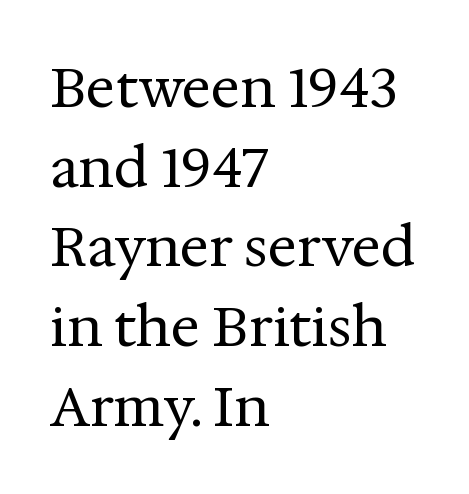
Q: Is the text bold? A: No.
Q: Is the text italic (slanted)? A: No, it is upright.
Q: Is the typeface a serif or a sans-serif typeface? A: Serif.
Q: Is the text underlined? A: No.
Q: How is the paragraph aligned? A: Left-aligned.
Q: Is the spacing between letters normal or unusually wide? A: Normal.
Q: Is the spacing between lines tight, normal or loose? A: Normal.
Q: Width (condensed, normal, or wide)? A: Normal.
Q: Stroke contrast? A: Medium.
Q: x-height? A: Medium.
Q: Monospaced? A: No.
